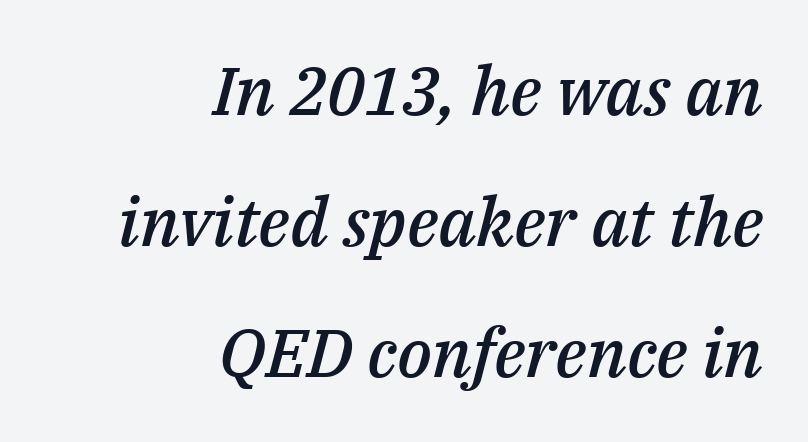
The image shows 68 px semibold type, italic (leaning right); set right-aligned, loose line spacing (1.93x), normal letter spacing, not underlined; medium stroke contrast and a medium x-height.
